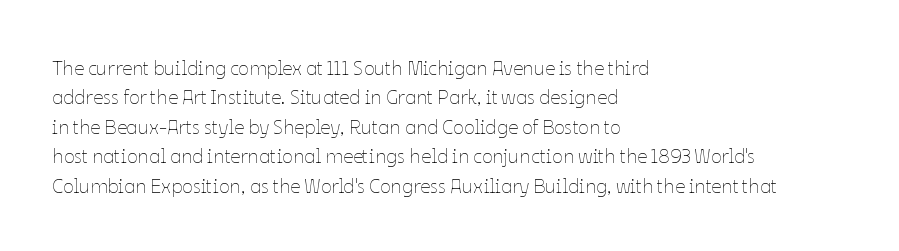
The image shows 20 px text type, upright; set left-aligned, normal line spacing (1.47x), normal letter spacing, not underlined.
